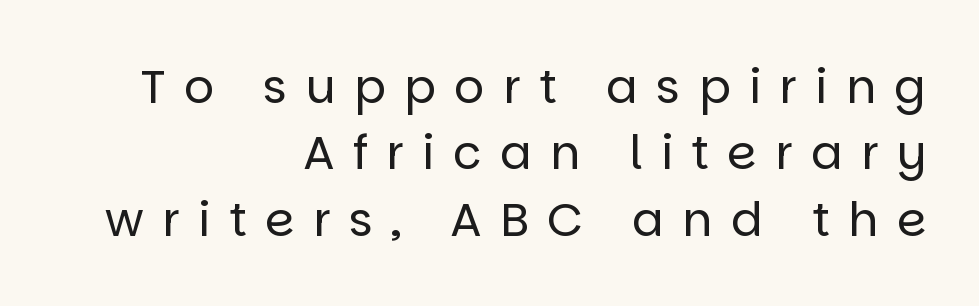
The image shows 47 px regular-weight sans-serif type, upright; set right-aligned, normal line spacing (1.41x), unusually wide letter spacing (+0.39 em), not underlined; low stroke contrast and a large x-height.
